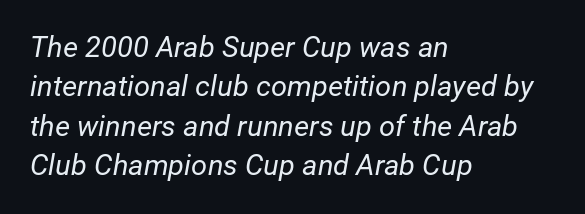
One-word summary of the alignment: left. Varying glyph widths throughout — classic text-font behaviour. Compared with a typical body face, this is equally light or lighter still. Is the type slanted? Yes — the strokes lean at a clear angle. Honestly, the row spacing looks completely unremarkable. The passage shown has conventional tracking throughout.
